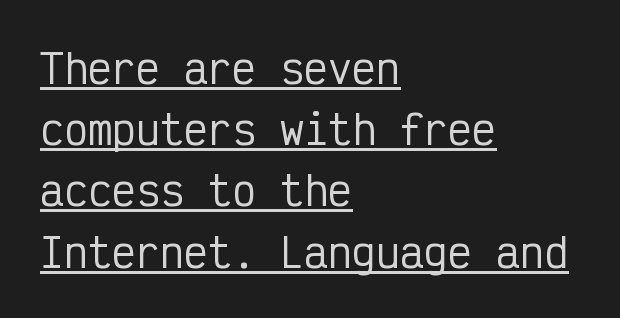
{"serif": "no", "italic": "no", "width": "condensed", "stroke_contrast": "low", "x_height": "medium", "monospaced": "yes", "underline": "yes", "align": "left", "line_spacing": "normal", "line_spacing_ratio": 1.53, "letter_spacing": "normal", "letter_spacing_em": 0.0, "glyph_px": 40}
